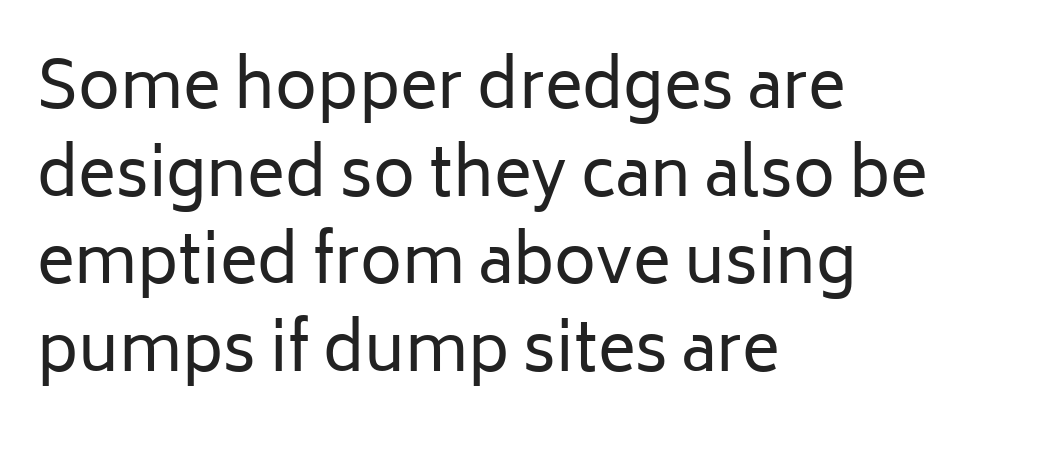
The image shows 64 px regular-weight sans-serif type, upright; set left-aligned, normal line spacing (1.37x), normal letter spacing, not underlined; low stroke contrast and a medium x-height.
